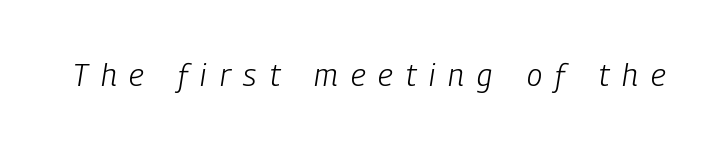
Display-style spreading of the glyphs; the letterfit is very open. You can tell it's italic because the verticals aren't actually vertical. Weight: in the light-to-regular range. Descenders are the only things crossing below the line.
